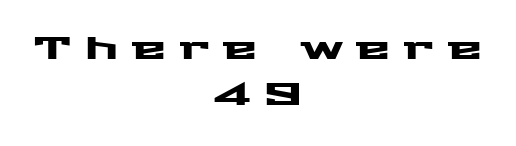
{"serif": "no", "italic": "no", "width": "wide", "stroke_contrast": "medium", "x_height": "medium", "monospaced": "no", "underline": "no", "align": "center", "line_spacing": "normal", "line_spacing_ratio": 1.49, "letter_spacing": "wide", "letter_spacing_em": 0.45, "glyph_px": 31}
